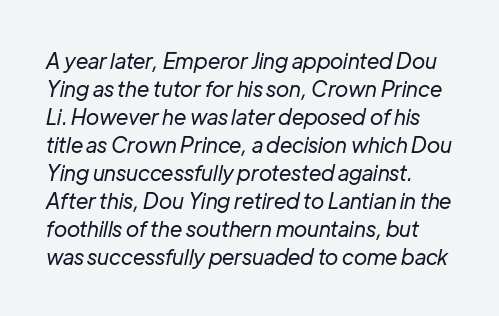
The image shows 21 px text type, italic (leaning right); set normal line spacing (1.33x), normal letter spacing, not underlined.
